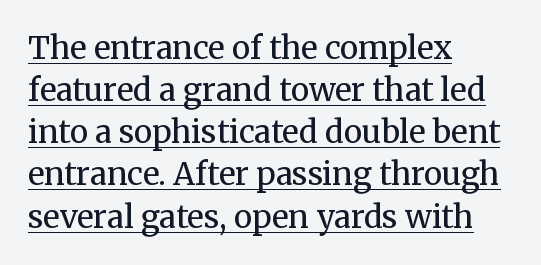
{"serif": "yes", "italic": "no", "bold": "no", "weight": "regular", "width": "normal", "stroke_contrast": "medium", "x_height": "medium", "monospaced": "no", "underline": "yes", "align": "left", "line_spacing": "normal", "line_spacing_ratio": 1.36, "letter_spacing": "normal", "letter_spacing_em": 0.0, "glyph_px": 31}
